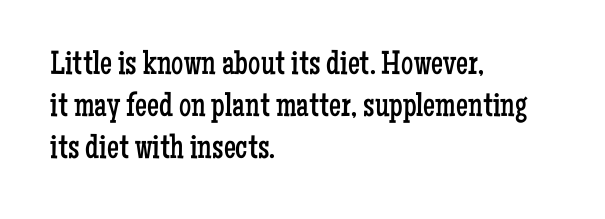
The image shows 34 px regular-weight, condensed serif type, upright; set left-aligned, line spacing 1.23x, normal letter spacing, not underlined; low stroke contrast and a medium x-height.
